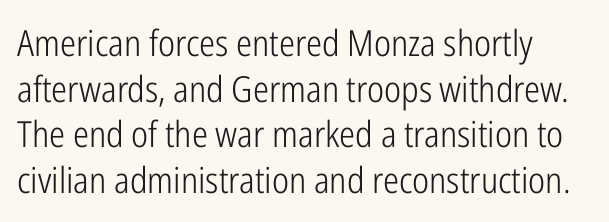
Q: Is the text bold? A: No.
Q: Is the text italic (slanted)? A: No, it is upright.
Q: Is the typeface a serif or a sans-serif typeface? A: Sans-serif.
Q: Is the text underlined? A: No.
Q: How is the paragraph aligned? A: Left-aligned.
Q: Is the spacing between letters normal or unusually wide? A: Normal.
Q: Is the spacing between lines tight, normal or loose? A: Normal.
Q: Width (condensed, normal, or wide)? A: Condensed.
Q: Stroke contrast? A: Low.
Q: x-height? A: Medium.
Q: Monospaced? A: No.
